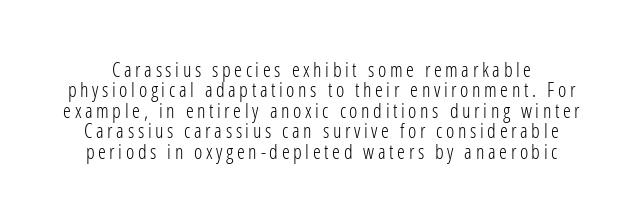
{"italic": "no", "bold": "no", "underline": "no", "line_spacing": "tight", "line_spacing_ratio": 1.02, "glyph_px": 20}
